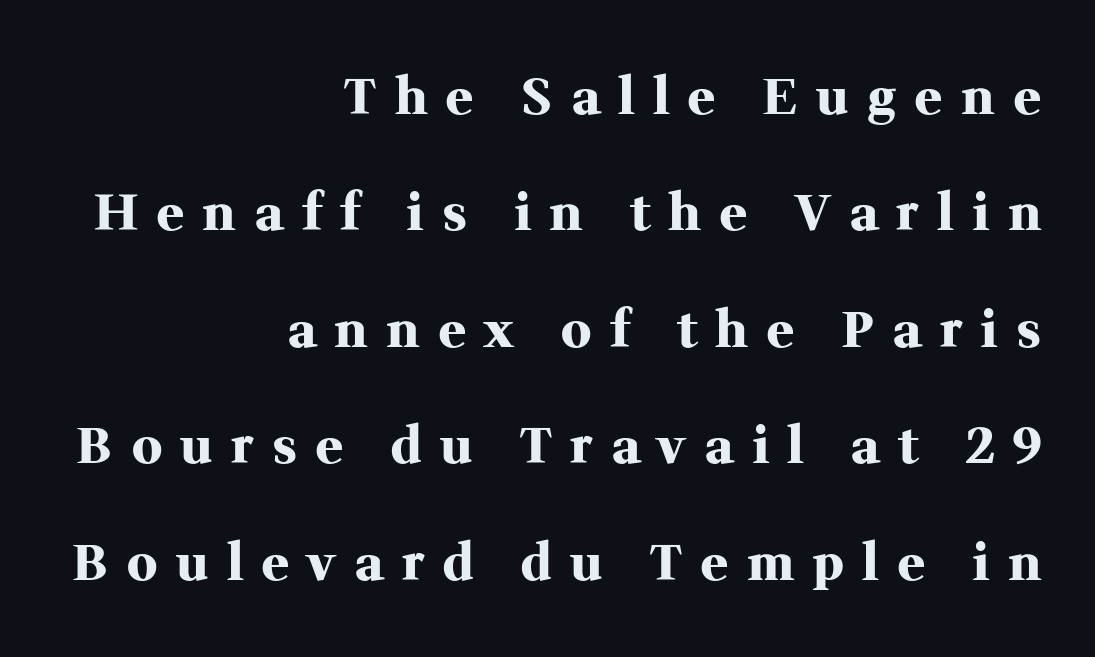
The image shows 50 px heavy serif type, upright; set right-aligned, loose line spacing (2.33x), unusually wide letter spacing (+0.39 em), not underlined; medium stroke contrast and a medium x-height.
